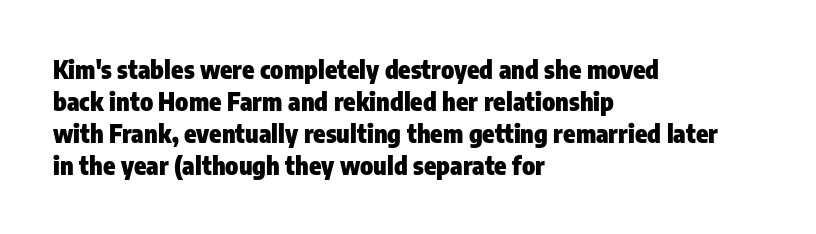
{"italic": "no", "bold": "yes", "underline": "no", "align": "left", "line_spacing": "normal", "line_spacing_ratio": 1.28, "letter_spacing": "normal", "letter_spacing_em": 0.0, "glyph_px": 25}
